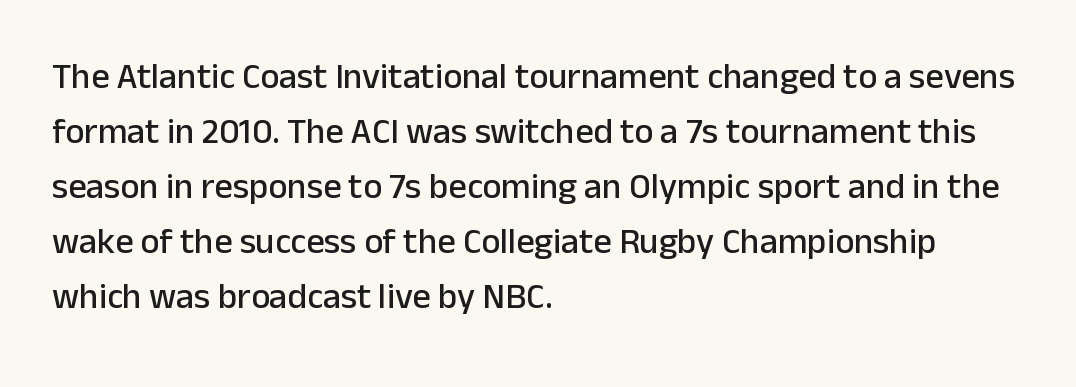
{"serif": "no", "italic": "no", "width": "normal", "stroke_contrast": "low", "x_height": "medium", "monospaced": "no", "underline": "no", "align": "left", "line_spacing": "normal", "line_spacing_ratio": 1.53, "letter_spacing": "normal", "letter_spacing_em": 0.0, "glyph_px": 36}
